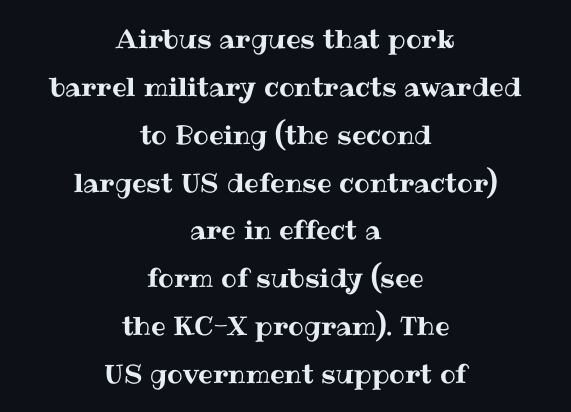
Q: Is the text italic (slanted)? A: No, it is upright.
Q: Is the text underlined? A: No.
Q: How is the paragraph aligned? A: Centered.
Q: Is the spacing between letters normal or unusually wide? A: Normal.
